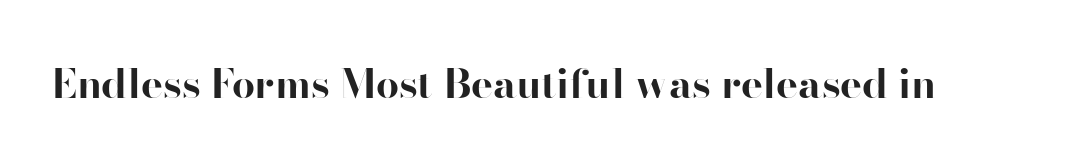
{"serif": "no", "italic": "no", "bold": "yes", "weight": "bold", "width": "normal", "stroke_contrast": "high", "x_height": "small", "monospaced": "no", "underline": "no", "letter_spacing": "normal", "letter_spacing_em": 0.0, "glyph_px": 41}
